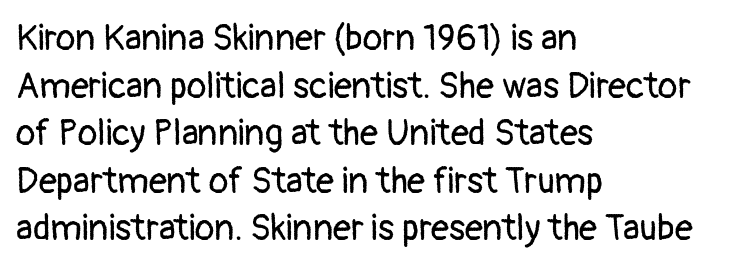
The image shows 36 px regular-weight sans-serif type, upright; set left-aligned, normal line spacing (1.32x), normal letter spacing, not underlined; low stroke contrast and a medium x-height.
